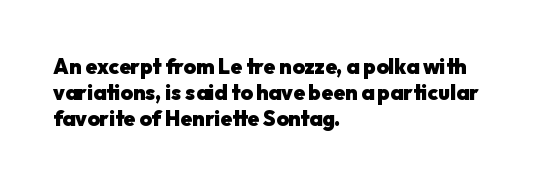
Q: Is the text bold? A: Yes.
Q: Is the text italic (slanted)? A: No, it is upright.
Q: Is the text underlined? A: No.
Q: How is the paragraph aligned? A: Left-aligned.
Q: Is the spacing between letters normal or unusually wide? A: Normal.
